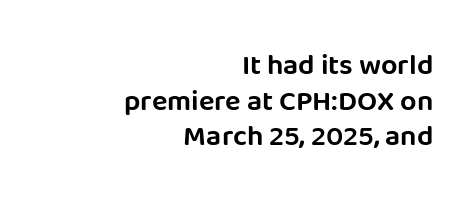
{"serif": "no", "italic": "no", "width": "normal", "stroke_contrast": "low", "x_height": "large", "monospaced": "no", "underline": "no", "align": "right", "line_spacing_ratio": 1.23, "letter_spacing": "normal", "letter_spacing_em": 0.0, "glyph_px": 29}
